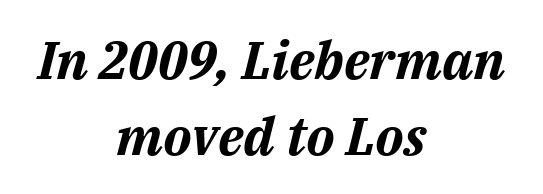
A bare baseline throughout the passage. The letters sit at their default tracking, neither squeezed nor spread. The rag falls on both sides of this text block equally. The specimen reads as italic at a glance. Do the characters align in a grid? No, the font is proportional.
